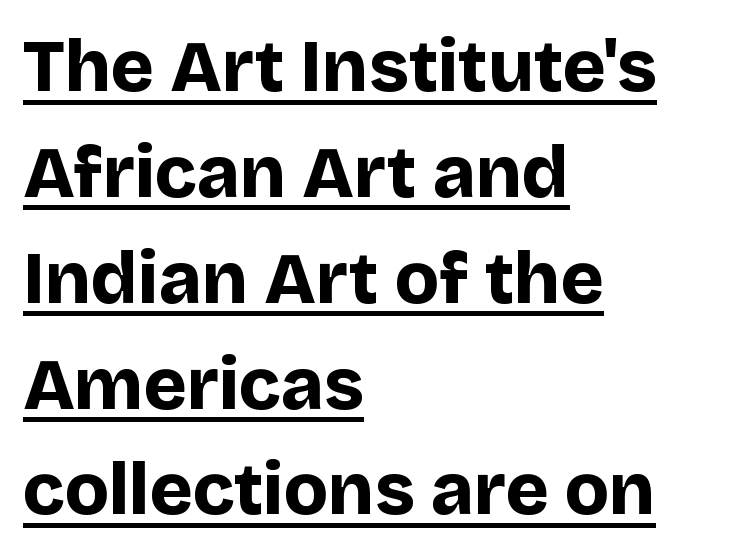
Q: Is the text bold? A: Yes.
Q: Is the text italic (slanted)? A: No, it is upright.
Q: Is the typeface a serif or a sans-serif typeface? A: Sans-serif.
Q: Is the text underlined? A: Yes.
Q: How is the paragraph aligned? A: Left-aligned.
Q: Is the spacing between letters normal or unusually wide? A: Normal.
Q: Is the spacing between lines tight, normal or loose? A: Normal.
Q: Width (condensed, normal, or wide)? A: Normal.
Q: Stroke contrast? A: Low.
Q: x-height? A: Large.
Q: Monospaced? A: No.
